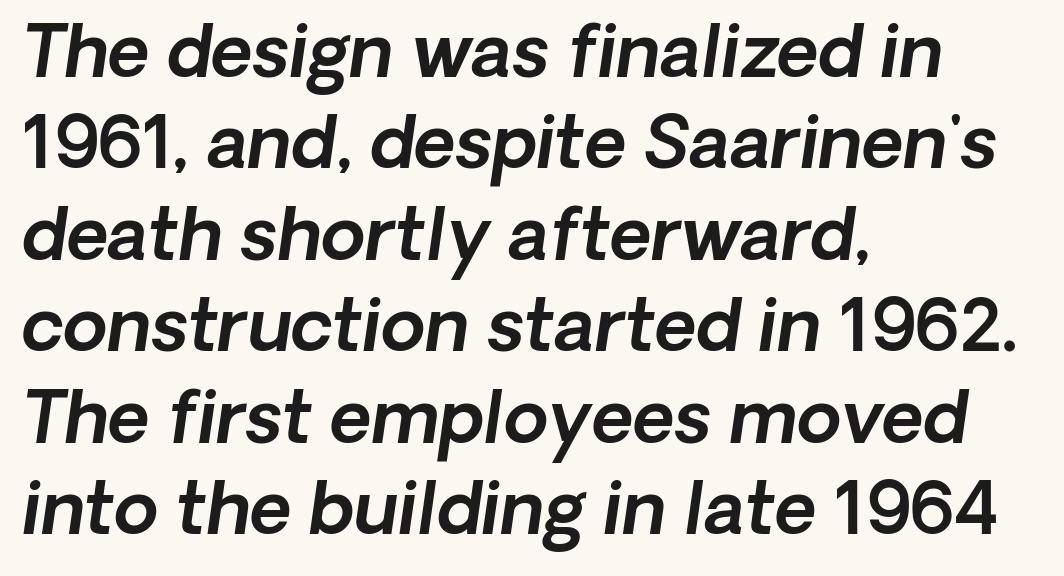
Q: Is the text italic (slanted)? A: Yes, it leans right by about 8 degrees.
Q: Is the text underlined? A: No.
Q: How is the paragraph aligned? A: Left-aligned.
Q: Is the spacing between letters normal or unusually wide? A: Normal.
Q: Is the spacing between lines tight, normal or loose? A: Normal.
Q: Width (condensed, normal, or wide)? A: Normal.
Q: x-height? A: Medium.
Q: Monospaced? A: No.
